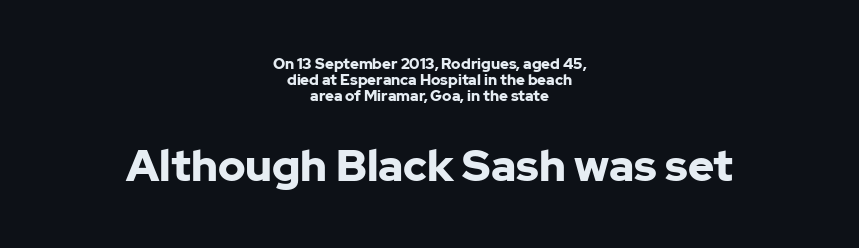
The image shows 44 px bold sans-serif type, upright; set centered, tight line spacing (1.06x), normal letter spacing, not underlined; the second (bottom) block is 2.93x larger; low stroke contrast and a medium x-height.
